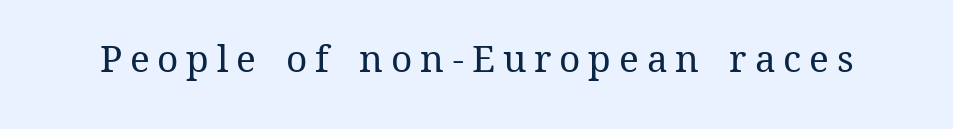
The image shows 37 px regular-weight type, upright; set unusually wide letter spacing (+0.21 em), not underlined; medium stroke contrast and a medium x-height.
